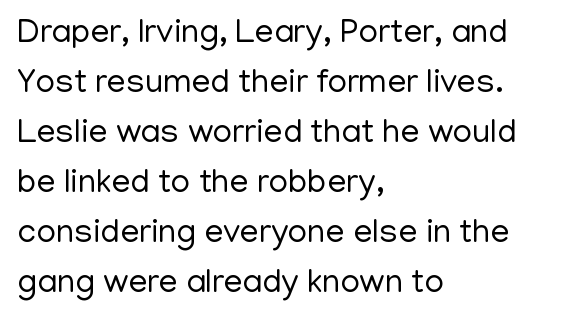
{"serif": "no", "italic": "no", "bold": "no", "weight": "regular", "width": "normal", "stroke_contrast": "low", "x_height": "medium", "monospaced": "no", "underline": "no", "align": "left", "line_spacing": "normal", "line_spacing_ratio": 1.47, "letter_spacing": "normal", "letter_spacing_em": 0.0, "glyph_px": 34}
